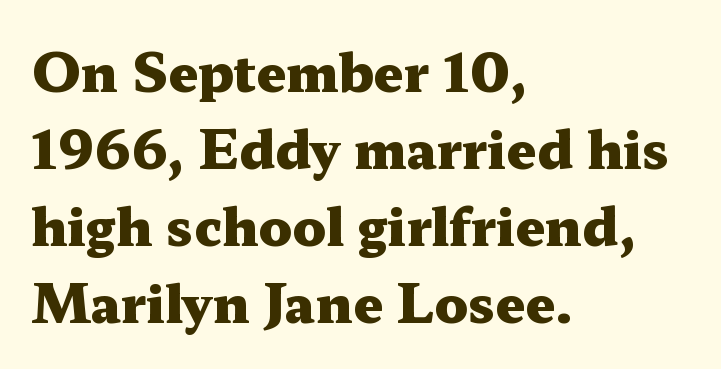
Honestly, there is no underline to notice here at all. Is there much room between lines? A standard amount, neither cramped nor airy. Here the designer chose a conventional face with non-uniform glyph widths. This is the regular roman posture of the typeface. Weight check: bold — yes, fully.
